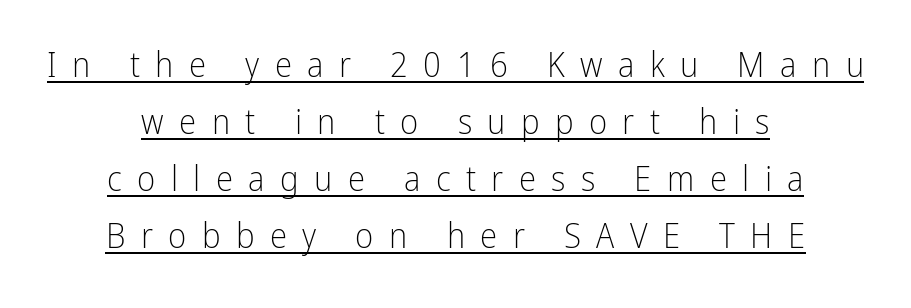
{"serif": "no", "italic": "no", "bold": "no", "weight": "light", "width": "condensed", "stroke_contrast": "low", "x_height": "medium", "monospaced": "no", "underline": "yes", "align": "center", "line_spacing": "normal", "line_spacing_ratio": 1.63, "letter_spacing": "wide", "letter_spacing_em": 0.44, "glyph_px": 35}
